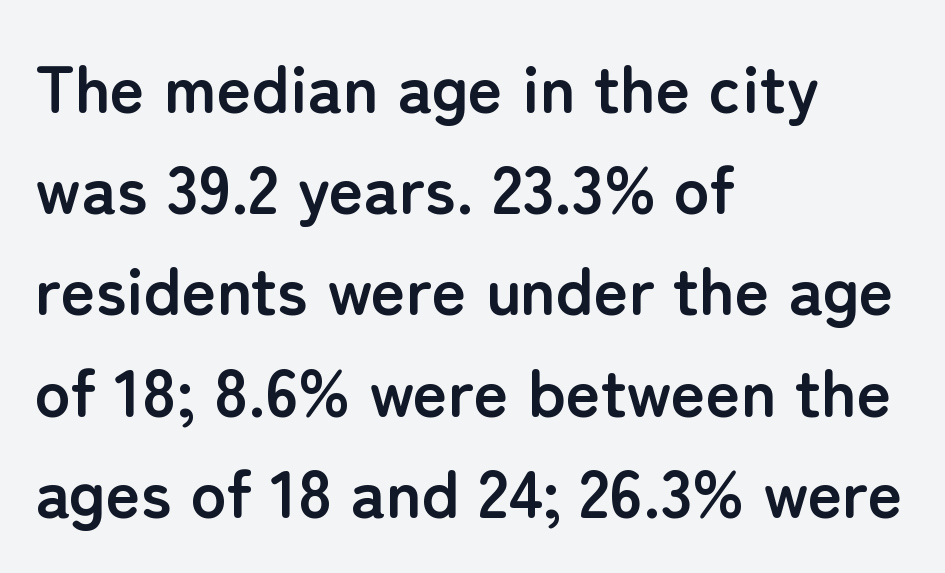
{"serif": "no", "italic": "no", "bold": "yes", "weight": "semibold", "width": "normal", "stroke_contrast": "low", "x_height": "medium", "monospaced": "no", "underline": "no", "align": "left", "line_spacing": "normal", "line_spacing_ratio": 1.51, "letter_spacing": "normal", "letter_spacing_em": 0.0, "glyph_px": 67}
